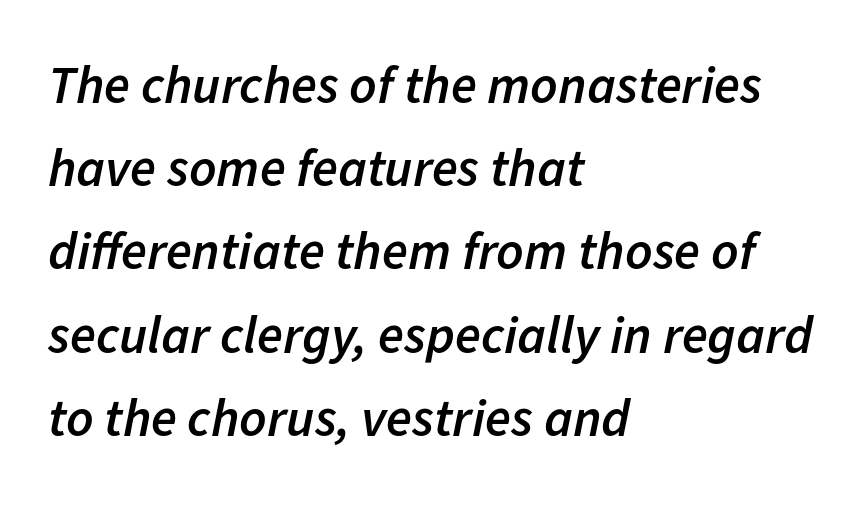
{"italic": "yes", "lean": "right", "slant_degrees": 11, "bold": "semi", "weight": "semibold", "width": "normal", "stroke_contrast": "low", "x_height": "medium", "monospaced": "no", "underline": "no", "align": "left", "line_spacing": "normal", "line_spacing_ratio": 1.57, "letter_spacing": "normal", "letter_spacing_em": 0.0, "glyph_px": 53}
